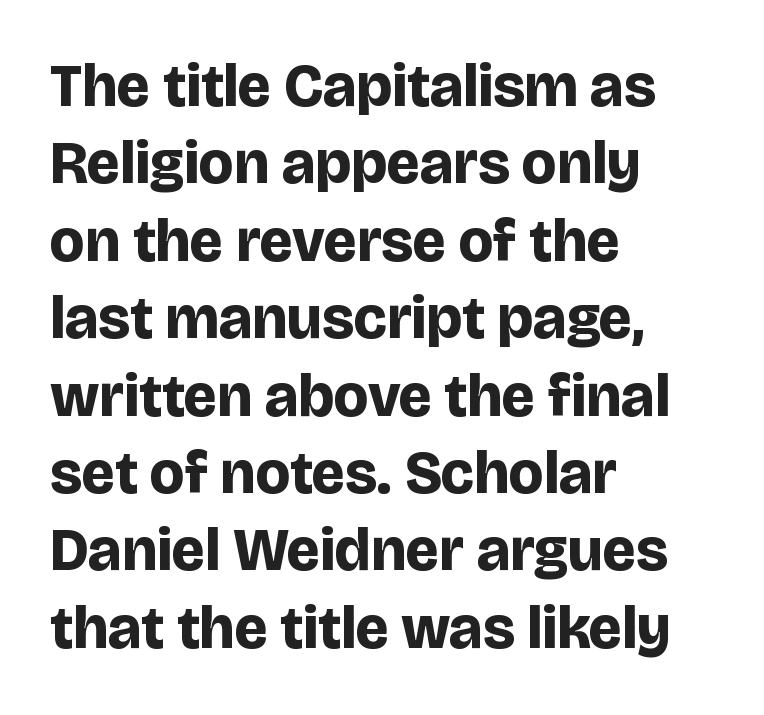
{"serif": "no", "italic": "no", "bold": "yes", "weight": "bold", "width": "normal", "stroke_contrast": "low", "x_height": "large", "monospaced": "no", "underline": "no", "align": "left", "line_spacing": "normal", "line_spacing_ratio": 1.29, "letter_spacing": "normal", "letter_spacing_em": 0.0, "glyph_px": 60}
